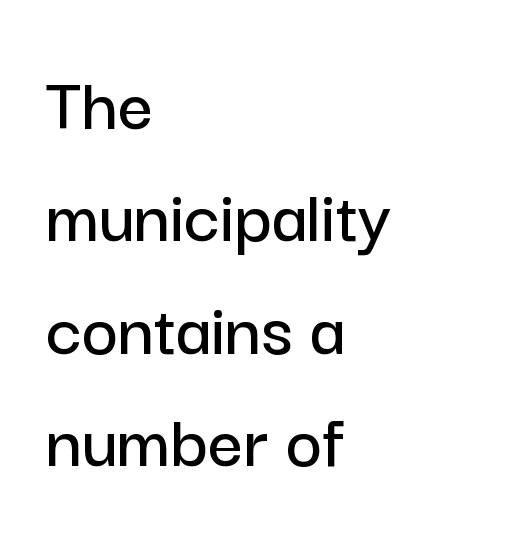
Upright lettering throughout. A typesetter would call this leading conventional body-copy spacing. Letters rest on an invisible, unmarked baseline. Are there feet on the stems? There aren't — it's a sans. The face used here is proportionally spaced, like ordinary book or web type. Every row of glyphs begins at an identical x-position on the left.
